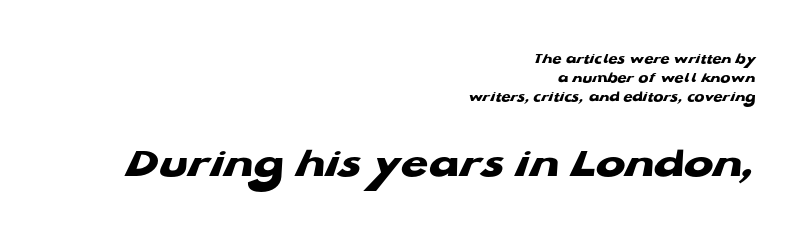
Which chunk is bigger? The second one — the bottom block dwarfs the top. Underlining? Definitely not there. Is this a fixed-width face? No — the glyphs have proportional, varying widths. You could call the tracking neutral — neither tight nor loose. Letterform terminals end flat and unadorned throughout the passage. Typeset ragged left — the right edge is the straight one.
